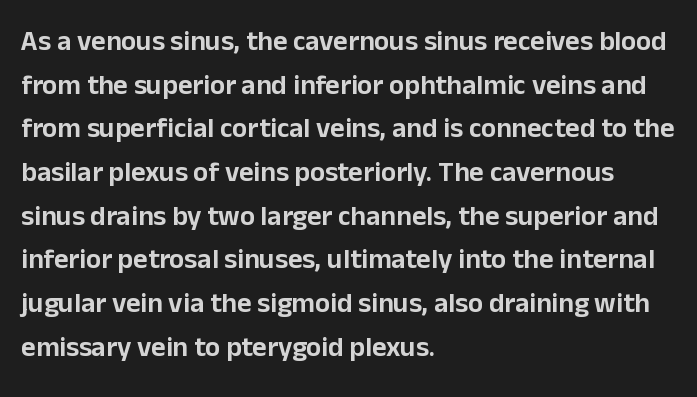
{"serif": "no", "italic": "no", "width": "normal", "stroke_contrast": "low", "x_height": "medium", "monospaced": "no", "underline": "no", "align": "left", "line_spacing": "normal", "line_spacing_ratio": 1.56, "letter_spacing": "normal", "letter_spacing_em": 0.0, "glyph_px": 28}
